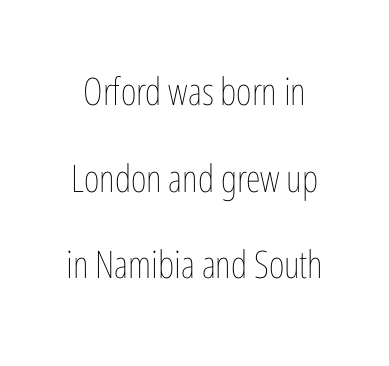
The type is set solid horizontally, with unmodified tracking. Is there any slant? The stems are plumb. Line spacing here is loose. The string is rendered with underlining switched off. Each letter keeps its own natural width here, so spacing adapts to shape.
